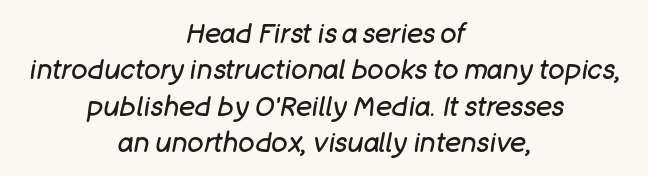
The image shows 27 px text type, italic (leaning right); set centered, normal line spacing (1.35x), normal letter spacing, not underlined.
